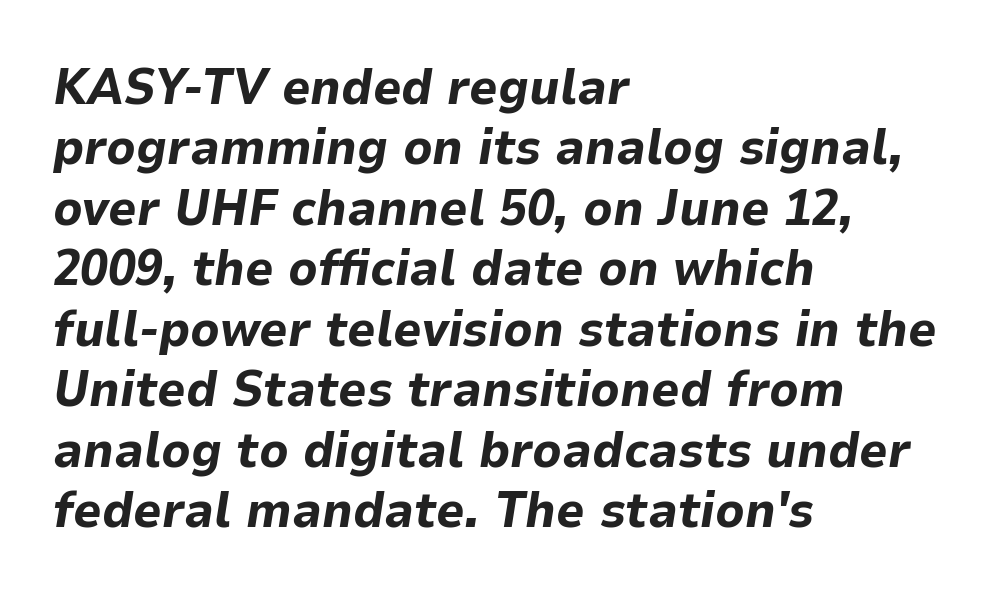
The image shows 50 px bold type, italic (leaning right); set left-aligned, line spacing 1.21x, normal letter spacing, not underlined; low stroke contrast and a medium x-height.
